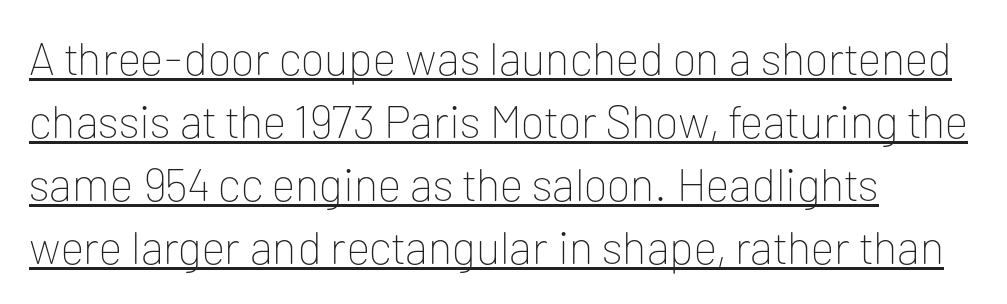
The image shows 46 px thin sans-serif type, upright; set left-aligned, normal line spacing (1.37x), normal letter spacing, underlined; low stroke contrast and a medium x-height.
